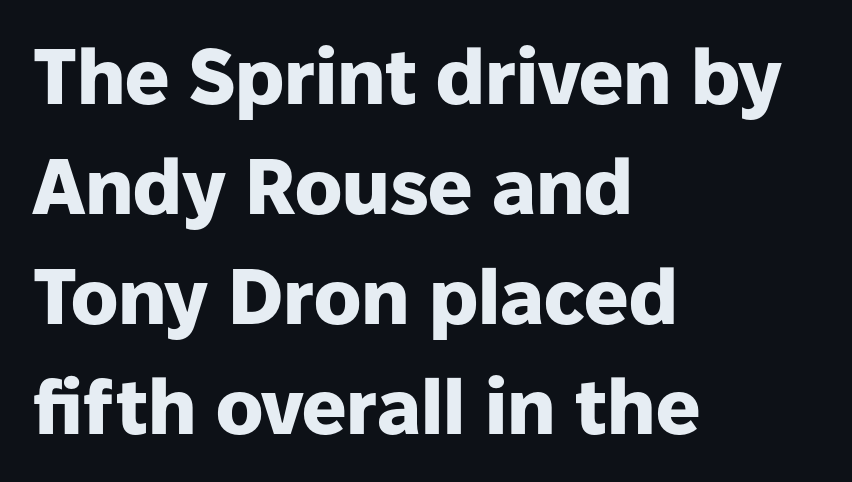
{"serif": "no", "italic": "no", "bold": "yes", "weight": "heavy", "width": "normal", "stroke_contrast": "low", "x_height": "medium", "monospaced": "no", "underline": "no", "align": "left", "line_spacing": "normal", "line_spacing_ratio": 1.41, "letter_spacing": "normal", "letter_spacing_em": 0.0, "glyph_px": 78}
